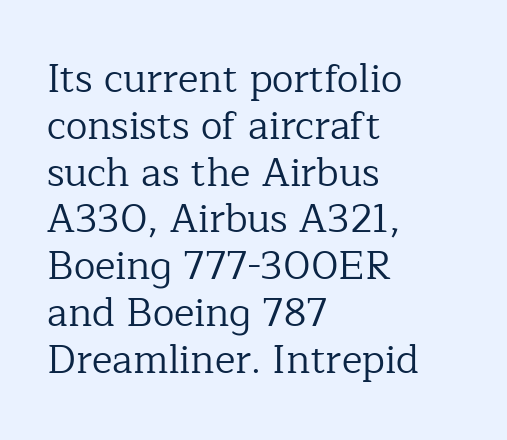
{"serif": "yes", "italic": "no", "bold": "no", "weight": "regular", "width": "normal", "stroke_contrast": "low", "x_height": "medium", "monospaced": "no", "underline": "no", "align": "left", "line_spacing_ratio": 1.2, "letter_spacing": "normal", "letter_spacing_em": 0.0, "glyph_px": 39}
